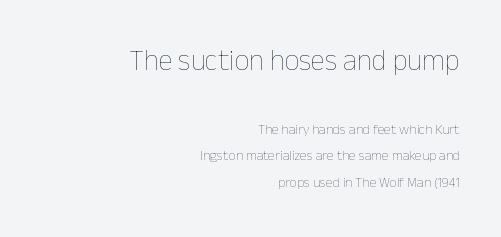
Q: Is the text bold? A: No.
Q: Is the text italic (slanted)? A: No, it is upright.
Q: Is the text underlined? A: No.
Q: How is the paragraph aligned? A: Right-aligned.
Q: Is the spacing between letters normal or unusually wide? A: Normal.
Q: Is the spacing between lines tight, normal or loose? A: Loose.
Q: Which block of text is set in a larger size, the first (top) or the second (bottom)? A: The first (top) one.
Q: Width (condensed, normal, or wide)? A: Normal.
Q: Stroke contrast? A: Low.
Q: x-height? A: Medium.
Q: Monospaced? A: No.
